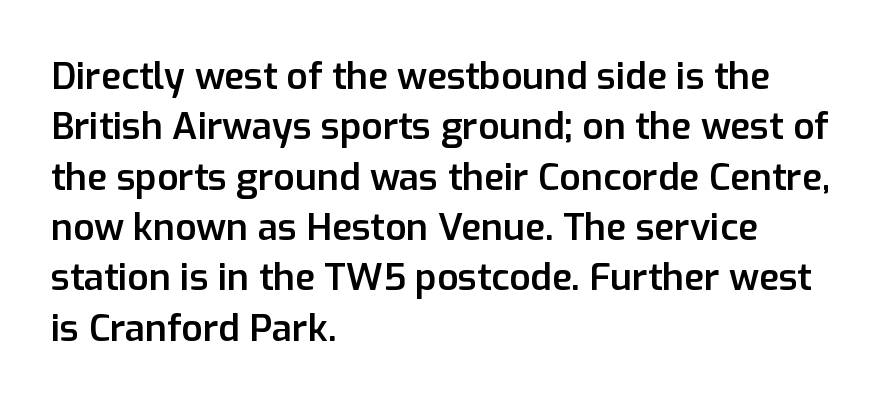
If you drew a ruler down the left edge, every line would touch it. Stems and bowls a touch heavier than normal — semibold. If you drew a line through each stem, it would be perfectly vertical. The letterforms sit shoulder to shoulder at normal distance. Normally led — the rows are evenly, conventionally spaced. The typeface chosen for these lines omits serifs.
